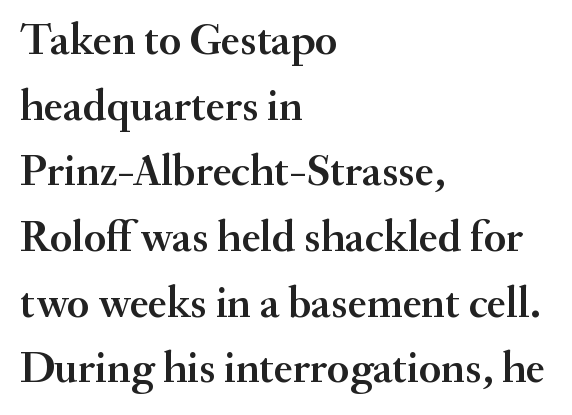
Q: Is the text italic (slanted)? A: No, it is upright.
Q: Is the typeface a serif or a sans-serif typeface? A: Serif.
Q: Is the text underlined? A: No.
Q: How is the paragraph aligned? A: Left-aligned.
Q: Is the spacing between letters normal or unusually wide? A: Normal.
Q: Is the spacing between lines tight, normal or loose? A: Normal.
Q: Width (condensed, normal, or wide)? A: Normal.
Q: Stroke contrast? A: Medium.
Q: x-height? A: Small.
Q: Monospaced? A: No.
